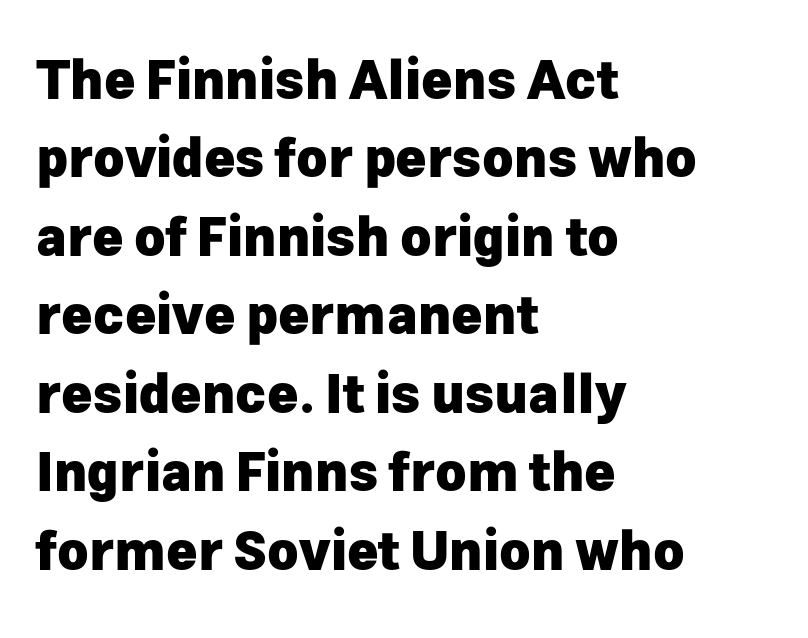
{"serif": "no", "italic": "no", "bold": "yes", "weight": "heavy", "width": "normal", "stroke_contrast": "low", "x_height": "medium", "monospaced": "no", "underline": "no", "align": "left", "line_spacing": "normal", "line_spacing_ratio": 1.48, "letter_spacing": "normal", "letter_spacing_em": 0.0, "glyph_px": 53}
